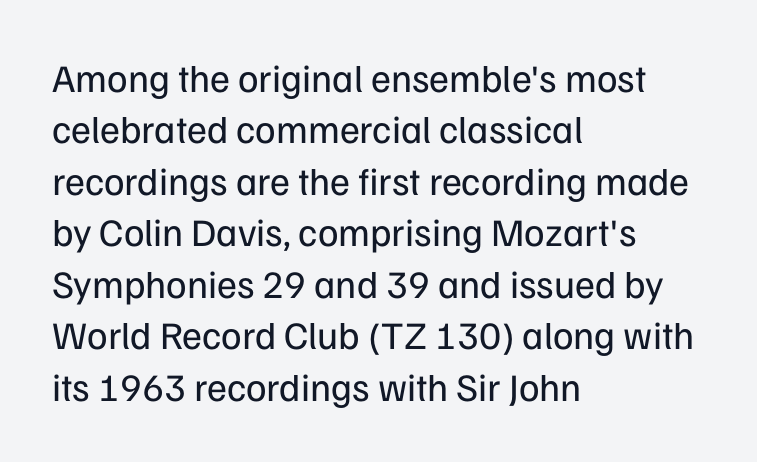
Q: Is the text bold? A: No.
Q: Is the text italic (slanted)? A: No, it is upright.
Q: Is the typeface a serif or a sans-serif typeface? A: Sans-serif.
Q: Is the text underlined? A: No.
Q: How is the paragraph aligned? A: Left-aligned.
Q: Is the spacing between letters normal or unusually wide? A: Normal.
Q: Is the spacing between lines tight, normal or loose? A: Normal.
Q: Width (condensed, normal, or wide)? A: Normal.
Q: Stroke contrast? A: Low.
Q: x-height? A: Medium.
Q: Monospaced? A: No.
